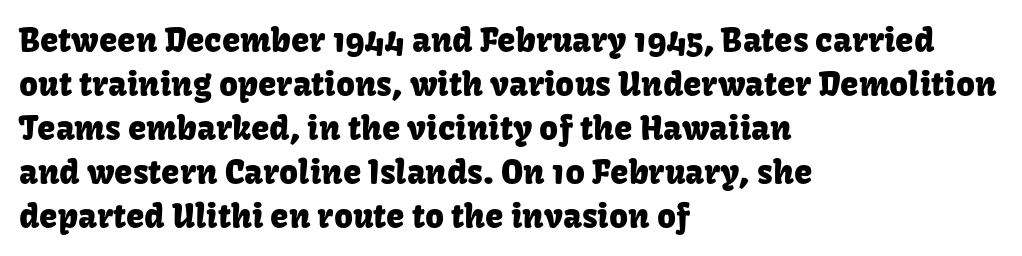
{"serif": "no", "italic": "no", "width": "normal", "stroke_contrast": "low", "x_height": "medium", "monospaced": "no", "underline": "no", "align": "left", "line_spacing": "normal", "line_spacing_ratio": 1.33, "letter_spacing": "normal", "letter_spacing_em": 0.0, "glyph_px": 33}
